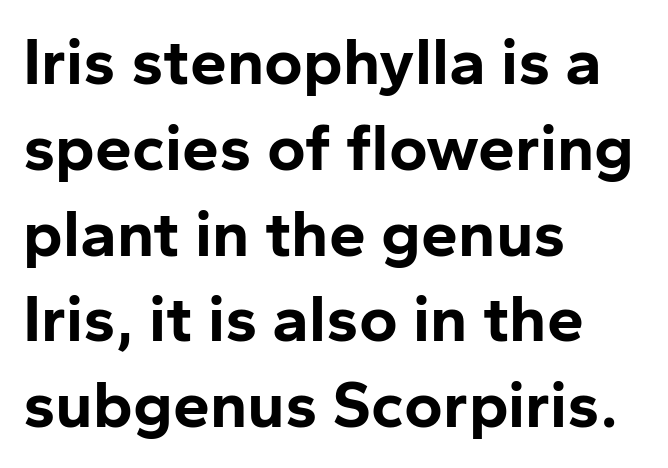
Look at the stroke-to-counter ratio: heavy, a bold. Casual observation: everything's shoved over to the left. Underlining? Definitely not there. This sample has the flowing, uneven cadence of proportional lettering. The rows are spaced the way most documents space them. Look at the tracking — it's just the regular setting, nothing added.
